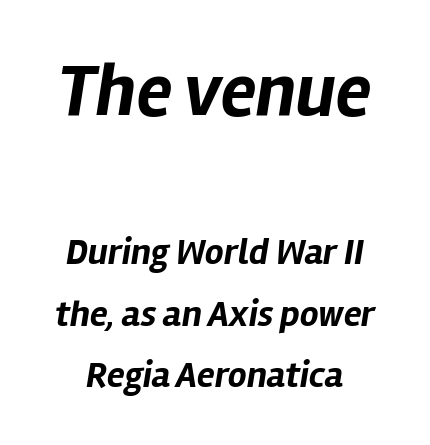
The baseline area is clear. Heavy, bold letterforms. The block sitting higher on the canvas is the one with enlarged characters. The passage shown is typed in a proportional face where columns would drift. Horizontal bands of white between lines are of average thickness.
